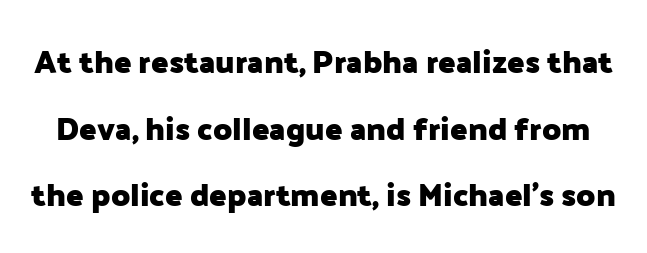
Type style note: lacks serifs. This sample has the flowing, uneven cadence of proportional lettering. The gap between lines stays unmarked. The block of text is sparse from top to bottom, with ample space between rows.
